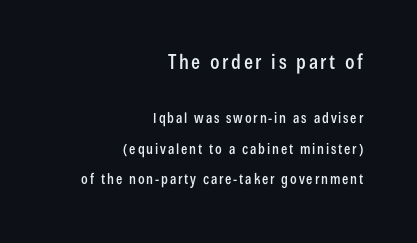
The image shows 20 px text type, upright; set right-aligned, loose line spacing (2.17x), not underlined; the first (top) block is 1.43x larger.
